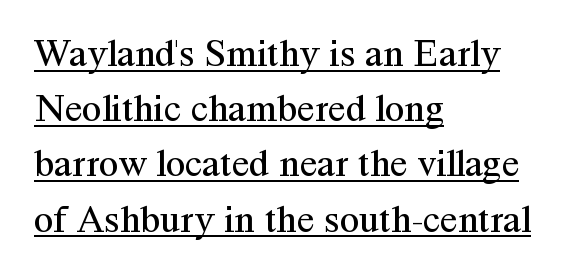
The line texture is even and compact thanks to regular tracking. A classic flush-left, rag-right setting is used for this passage. Proportional: the letters do not fall into vertical columns. A typesetter would call this leading conventional body-copy spacing. A roman cut, with each character standing at attention. Somebody hit Ctrl+U on this one — the words are underlined.
